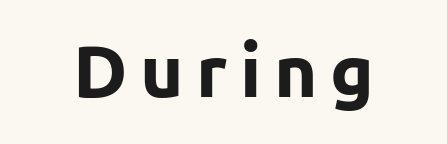
Q: Is the text bold? A: Yes.
Q: Is the text italic (slanted)? A: No, it is upright.
Q: Is the typeface a serif or a sans-serif typeface? A: Sans-serif.
Q: Is the text underlined? A: No.
Q: Width (condensed, normal, or wide)? A: Normal.
Q: Stroke contrast? A: Low.
Q: x-height? A: Medium.
Q: Monospaced? A: No.
